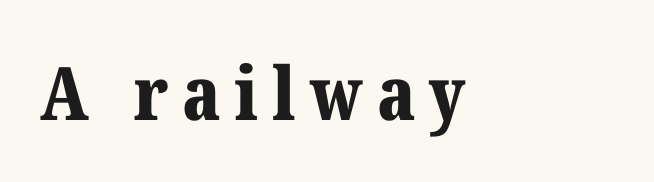
A typesetter would label this face a serif. Ordinary non-slanted type is in use. Rule under the text: the space is simply empty. The setting favours the left margin, as ordinary paragraphs usually do. Look at the stroke-to-counter ratio: heavy, a bold.
